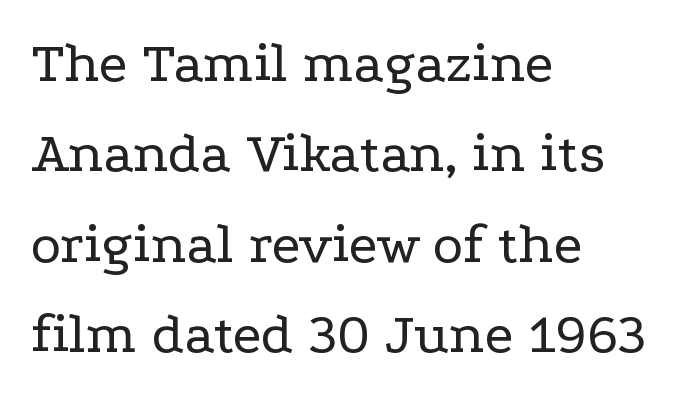
Interline gaps are of average width in this sample. The typography opts for an upright posture over an oblique one. Character widths vary here, with narrow letters taking less room than wide ones. The typesetting does not lean heavy: it is not bold. Descenders are the only things crossing below the line. Here the glyphs are tracked normally, forming tight word shapes.
